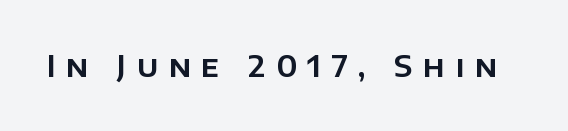
The image shows 29 px sans-serif type, upright; set unusually wide letter spacing (+0.35 em), not underlined; low stroke contrast and a large x-height.
